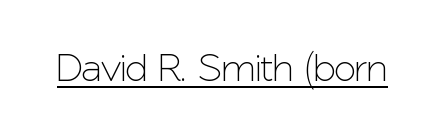
Tracking value appears to be zero — textbook default spacing. Note the varied advance widths — an 'i' is clearly narrower than an 'm'. A continuous stroke trails under the words, as in a hyperlink. It's the straight-up-and-down kind of type.
